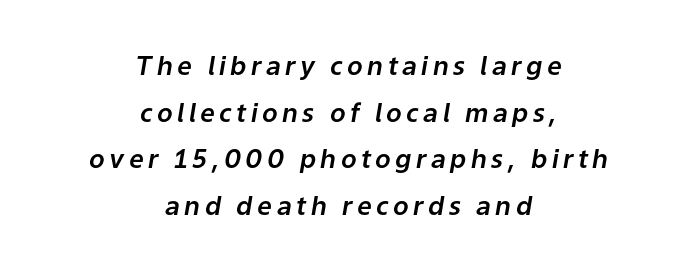
Q: Is the text italic (slanted)? A: Yes, it leans right by about 9 degrees.
Q: Is the text underlined? A: No.
Q: How is the paragraph aligned? A: Centered.
